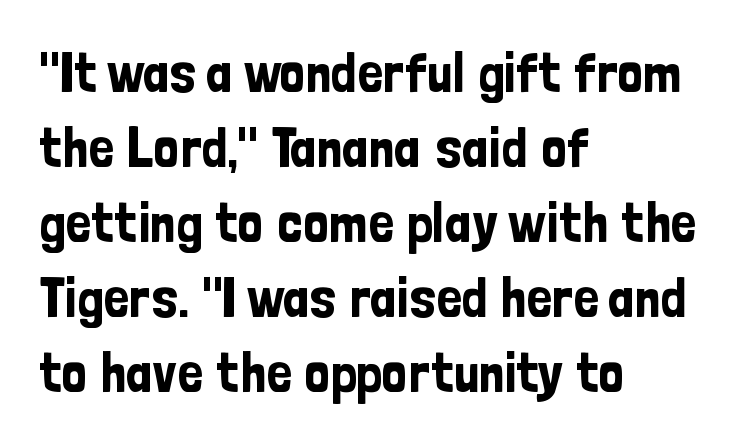
The image shows 56 px condensed sans-serif type, upright; set left-aligned, normal line spacing (1.34x), normal letter spacing, not underlined; low stroke contrast and a medium x-height.
